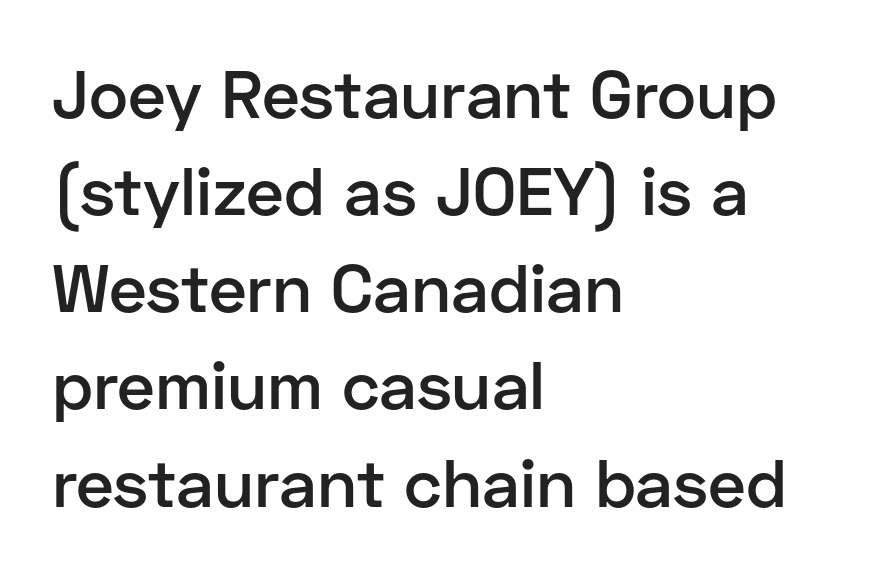
The image shows 67 px semibold sans-serif type, upright; set left-aligned, normal line spacing (1.45x), normal letter spacing, not underlined; low stroke contrast and a medium x-height.
